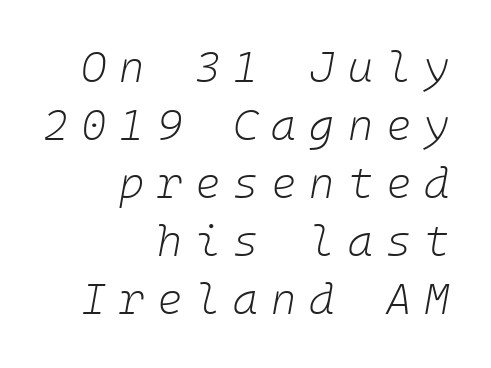
{"italic": "yes", "lean": "right", "slant_degrees": 10, "bold": "no", "weight": "light", "width": "normal", "stroke_contrast": "low", "x_height": "medium", "underline": "no", "align": "right", "line_spacing": "normal", "line_spacing_ratio": 1.35, "letter_spacing": "wide", "letter_spacing_em": 0.3, "glyph_px": 43}
